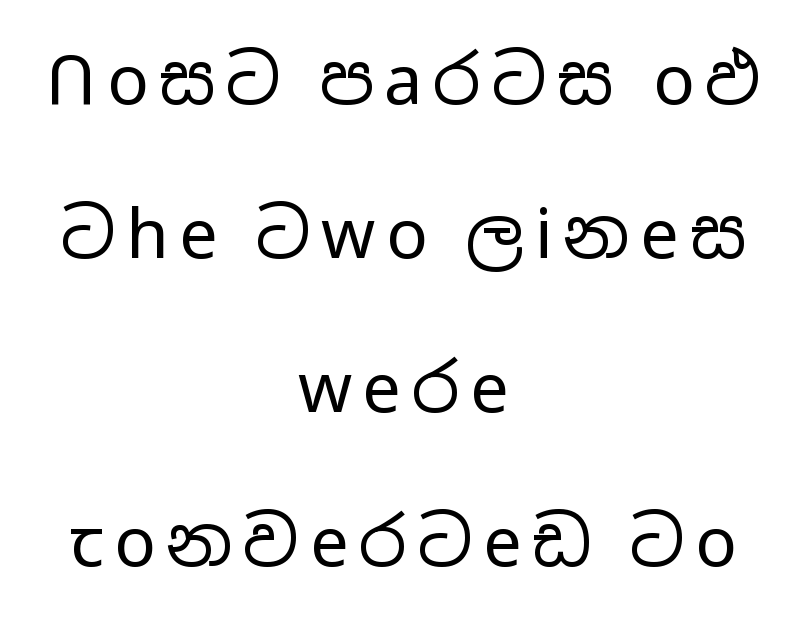
Whoever set this chose breathing room over compactness in the vertical rhythm. Stems and bowls with no extra thickness — not bold. One-word summary of the alignment: center. Type without underlining.
